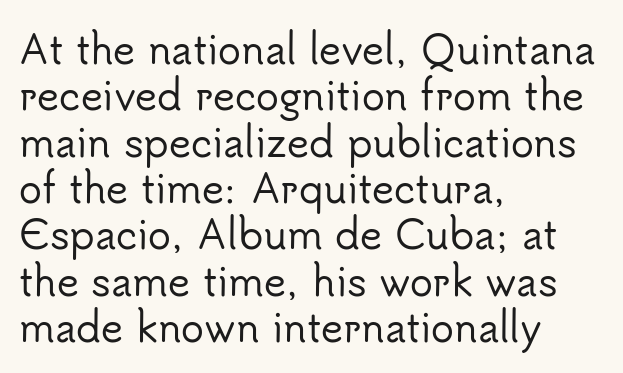
Q: Is the text italic (slanted)? A: No, it is upright.
Q: Is the typeface a serif or a sans-serif typeface? A: Sans-serif.
Q: Is the text underlined? A: No.
Q: How is the paragraph aligned? A: Left-aligned.
Q: Is the spacing between letters normal or unusually wide? A: Normal.
Q: Width (condensed, normal, or wide)? A: Normal.
Q: Stroke contrast? A: Low.
Q: x-height? A: Small.
Q: Monospaced? A: No.
